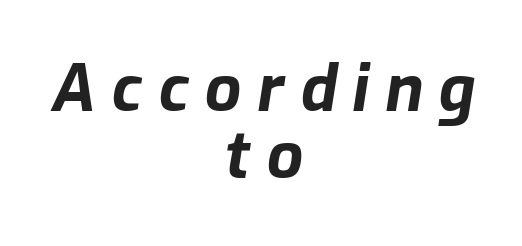
{"italic": "yes", "lean": "right", "slant_degrees": 9, "bold": "yes", "weight": "bold", "width": "normal", "stroke_contrast": "low", "x_height": "medium", "monospaced": "no", "underline": "no", "align": "center", "line_spacing": "tight", "line_spacing_ratio": 1.05, "letter_spacing": "wide", "letter_spacing_em": 0.25, "glyph_px": 64}
